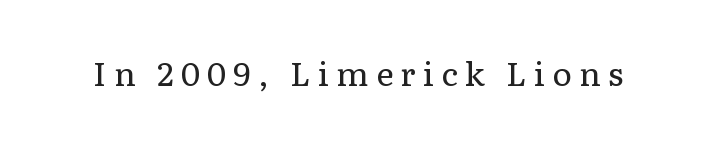
Q: Is the text bold? A: No.
Q: Is the text italic (slanted)? A: No, it is upright.
Q: Is the typeface a serif or a sans-serif typeface? A: Serif.
Q: Is the text underlined? A: No.
Q: Is the spacing between letters normal or unusually wide? A: Unusually wide.
Q: Width (condensed, normal, or wide)? A: Normal.
Q: Stroke contrast? A: Low.
Q: x-height? A: Medium.
Q: Monospaced? A: No.
